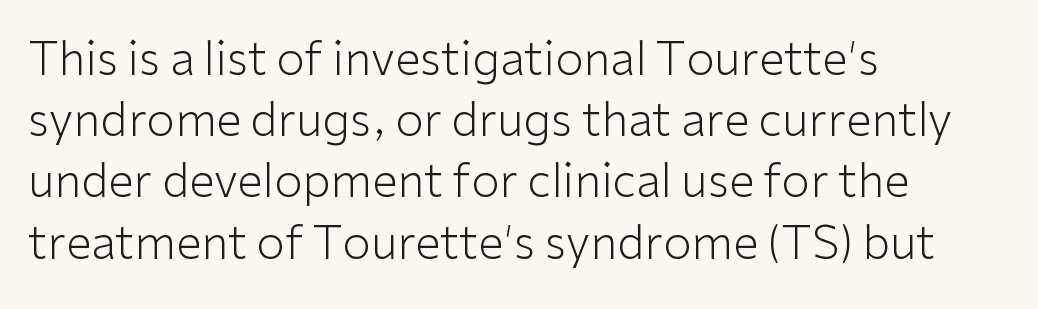
The type family on display is of the sans-serif kind. The weight tops out at a normal text grade. The strip under each line holds only bare page. Each new line begins a customary step beneath the previous one. These lines stack with their left ends in a neat column.
